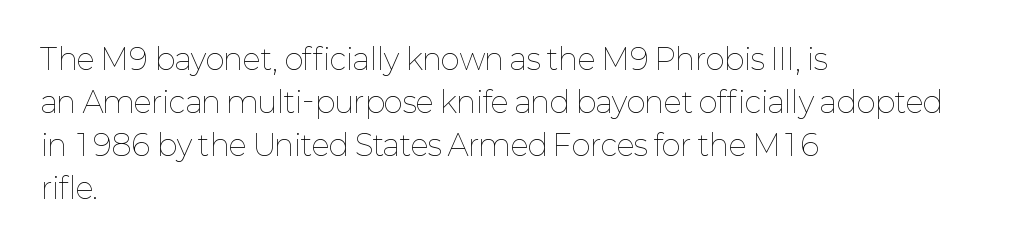
The image shows 29 px thin type, upright; set left-aligned, normal line spacing (1.48x), normal letter spacing, not underlined; low stroke contrast and a medium x-height.
